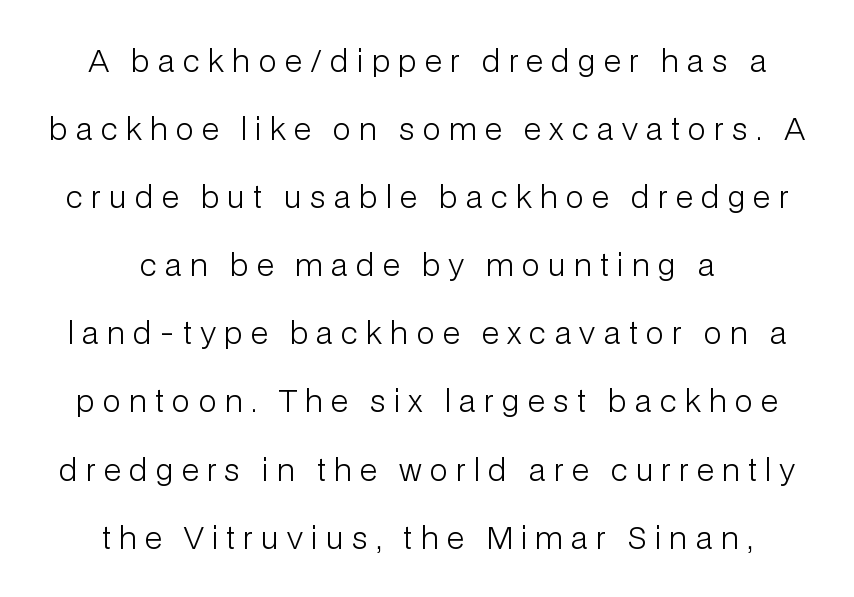
{"serif": "no", "italic": "no", "bold": "no", "weight": "light", "width": "normal", "stroke_contrast": "low", "x_height": "medium", "monospaced": "no", "underline": "no", "align": "center", "line_spacing": "loose", "line_spacing_ratio": 2.27, "letter_spacing": "wide", "letter_spacing_em": 0.28, "glyph_px": 30}
